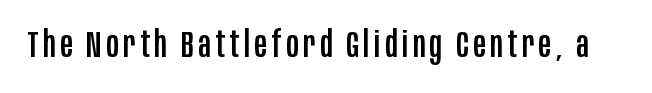
The image shows 37 px condensed sans-serif type, upright; set not underlined; low stroke contrast and a large x-height.
